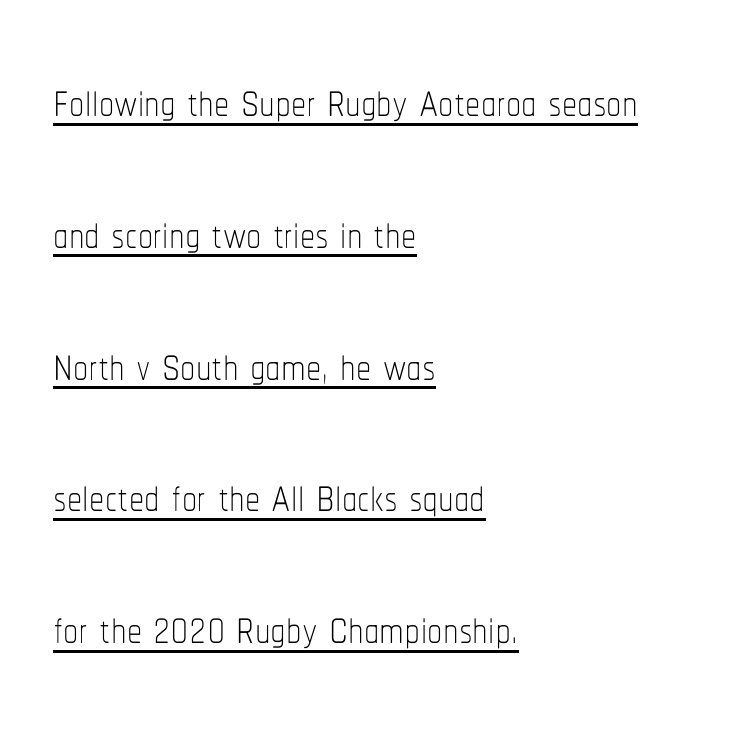
Q: Is the text bold? A: No.
Q: Is the text italic (slanted)? A: No, it is upright.
Q: Is the text underlined? A: Yes.
Q: How is the paragraph aligned? A: Left-aligned.
Q: Is the spacing between letters normal or unusually wide? A: Normal.
Q: Is the spacing between lines tight, normal or loose? A: Loose.
Q: Width (condensed, normal, or wide)? A: Condensed.
Q: Stroke contrast? A: Low.
Q: x-height? A: Medium.
Q: Monospaced? A: No.
